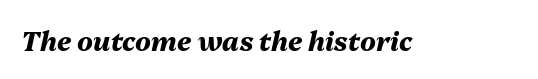
Q: Is the text bold? A: Yes.
Q: Is the text italic (slanted)? A: Yes, it leans right by about 13 degrees.
Q: Is the text underlined? A: No.
Q: Is the spacing between letters normal or unusually wide? A: Normal.
